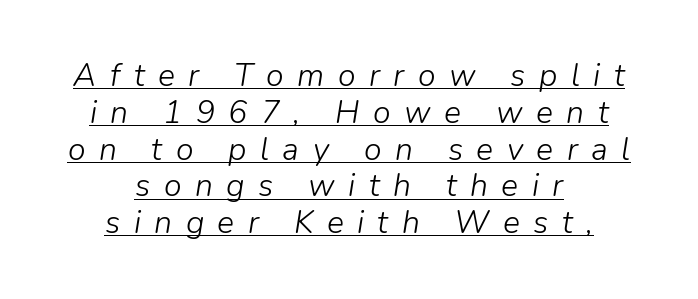
{"italic": "yes", "lean": "right", "slant_degrees": 9, "bold": "no", "weight": "light", "width": "normal", "stroke_contrast": "low", "x_height": "medium", "monospaced": "no", "underline": "yes", "align": "center", "line_spacing": "tight", "line_spacing_ratio": 1.15, "letter_spacing": "wide", "letter_spacing_em": 0.42, "glyph_px": 32}
